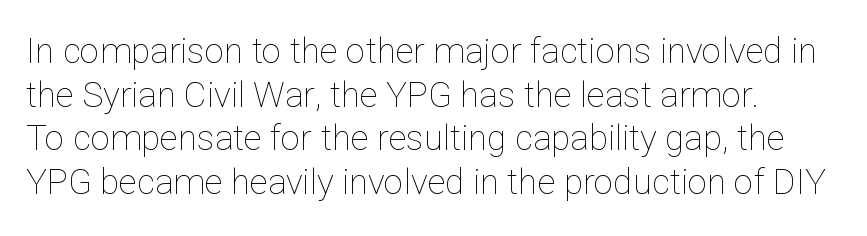
The image shows 35 px thin type, upright; set left-aligned, normal line spacing (1.25x), normal letter spacing, not underlined; low stroke contrast and a medium x-height.
